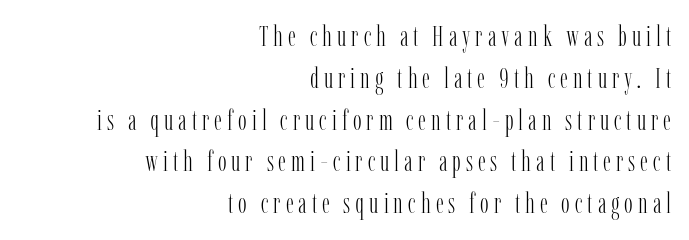
Typographically, this falls in the serif category. Beneath every word, the page is bare. Note the varied advance widths — an 'i' is clearly narrower than an 'm'. Stems here are at most as thick as an everyday book face.
